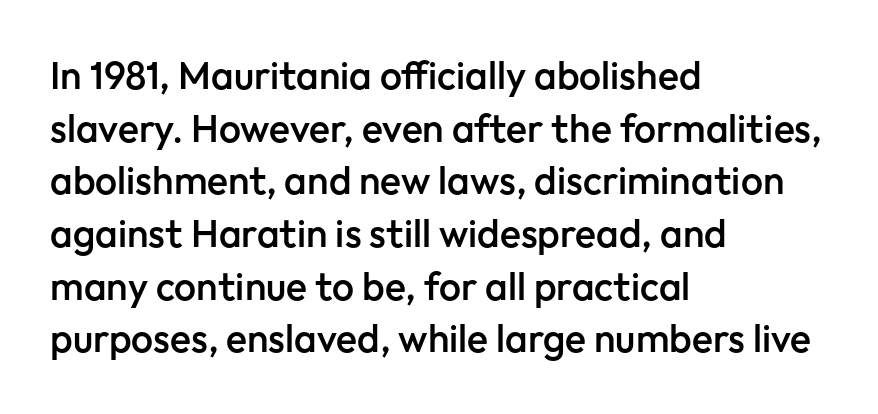
The face used here is a semibold: visibly heavier than regular, lighter than bold. Horizontal alignment here is leftward, the default for most running prose. These lines are composed in type without serifs. A normal amount of white space separates one row of letters from the next. No word sits above an underline.
